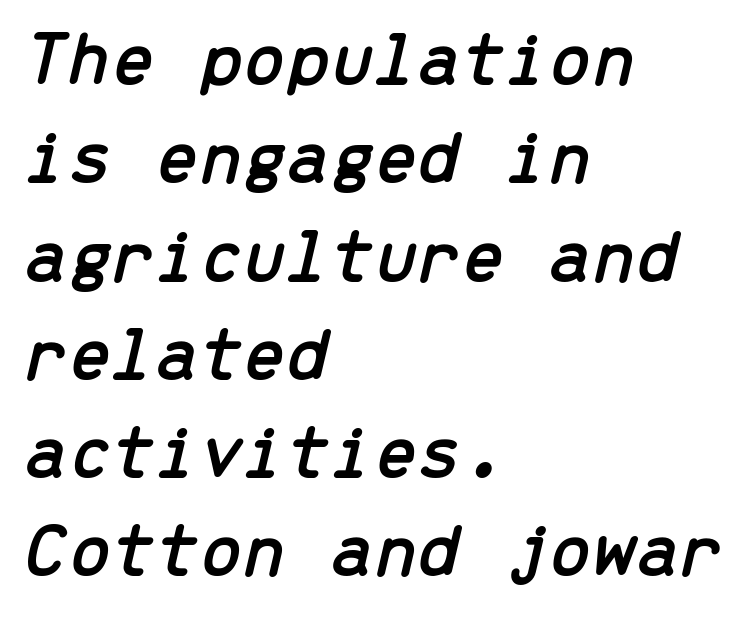
The designer left line spacing at the default. Descender tails drop into unmarked territory. There is no visible air inserted between adjacent glyphs. Visually the block forms a straight wall on the left and a jagged coastline on the right. Every character here occupies the same horizontal width, giving the sample a typewriter-like rhythm.
